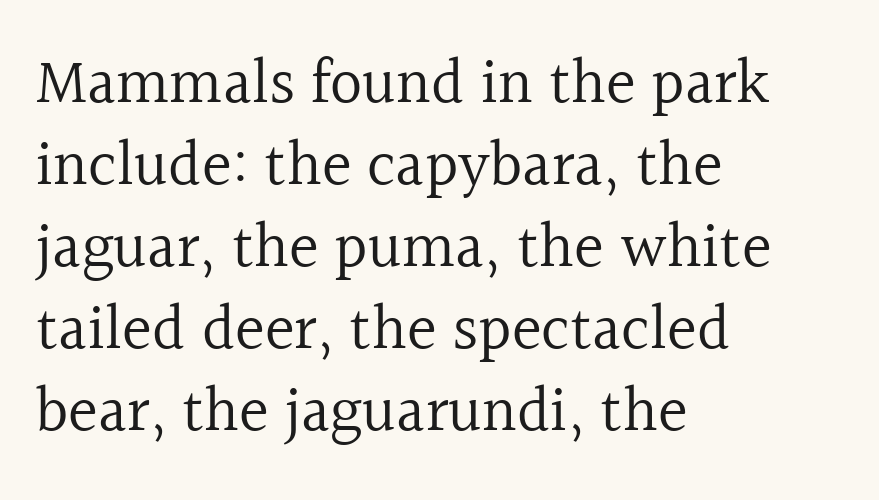
{"serif": "yes", "italic": "no", "bold": "no", "weight": "regular", "width": "normal", "x_height": "medium", "monospaced": "no", "underline": "no", "align": "left", "line_spacing": "normal", "line_spacing_ratio": 1.3, "letter_spacing": "normal", "letter_spacing_em": 0.0, "glyph_px": 63}
